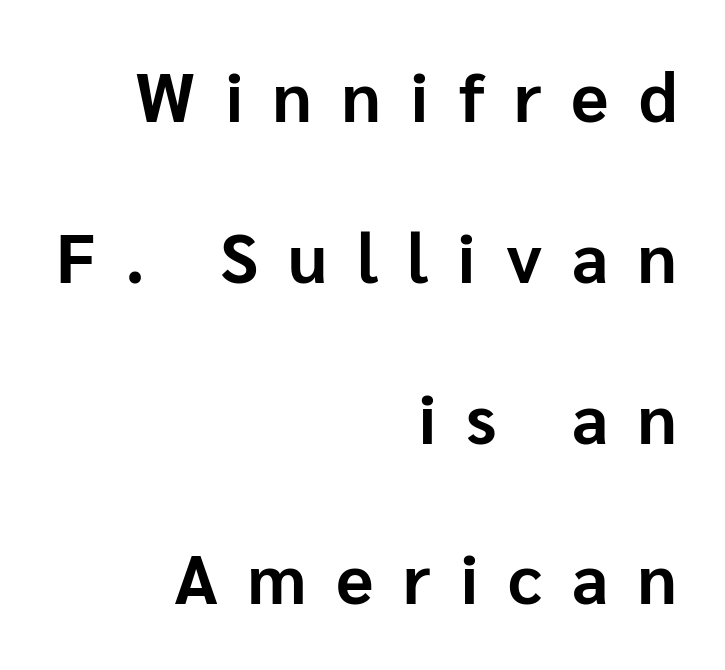
Q: Is the text bold? A: Yes.
Q: Is the text italic (slanted)? A: No, it is upright.
Q: Is the typeface a serif or a sans-serif typeface? A: Sans-serif.
Q: Is the text underlined? A: No.
Q: How is the paragraph aligned? A: Right-aligned.
Q: Is the spacing between letters normal or unusually wide? A: Unusually wide.
Q: Is the spacing between lines tight, normal or loose? A: Loose.
Q: Width (condensed, normal, or wide)? A: Normal.
Q: Stroke contrast? A: Low.
Q: x-height? A: Medium.
Q: Monospaced? A: No.
